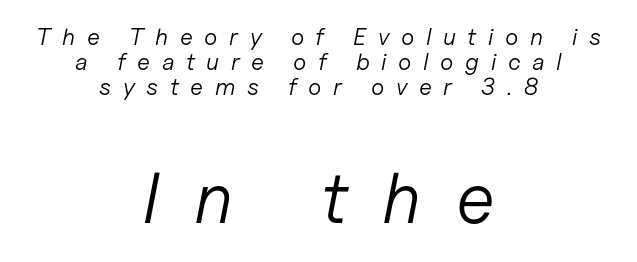
Honestly, the rows look squashed on top of each other. Note the varied advance widths — an 'i' is clearly narrower than an 'm'. Clear beneath every line of the passage. The whole block is typeset with a tilt.
